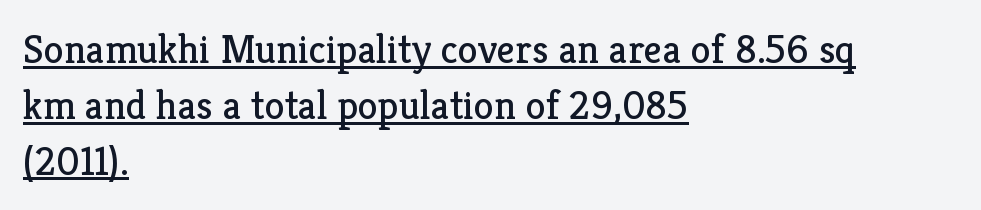
The image shows 41 px regular-weight serif type, upright; set left-aligned, normal line spacing (1.36x), normal letter spacing, underlined; low stroke contrast and a medium x-height.
